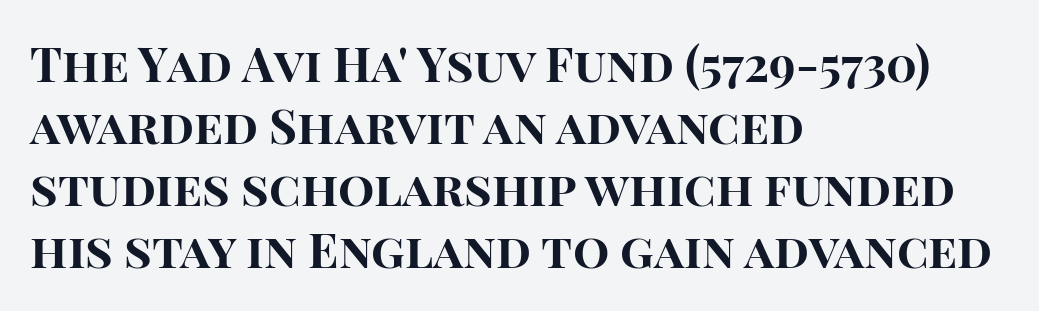
Nothing unusual about the tracking: characters are spaced as the font intends. Do the characters align in a grid? No, the font is proportional. What kind of face is this? One without serifs — a sans. Typesetter's note: full bold, strokes at maximum text heaviness. Unmarked baselines from the first word to the last.
